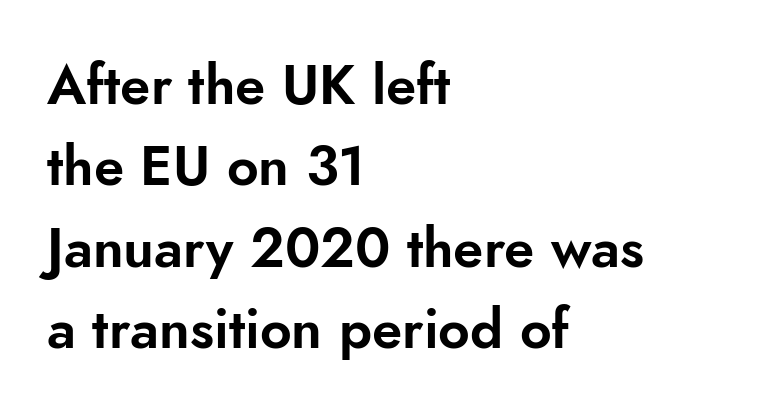
{"serif": "no", "italic": "no", "width": "normal", "stroke_contrast": "low", "x_height": "small", "monospaced": "no", "underline": "no", "align": "left", "line_spacing": "normal", "line_spacing_ratio": 1.48, "letter_spacing": "normal", "letter_spacing_em": 0.0, "glyph_px": 55}
